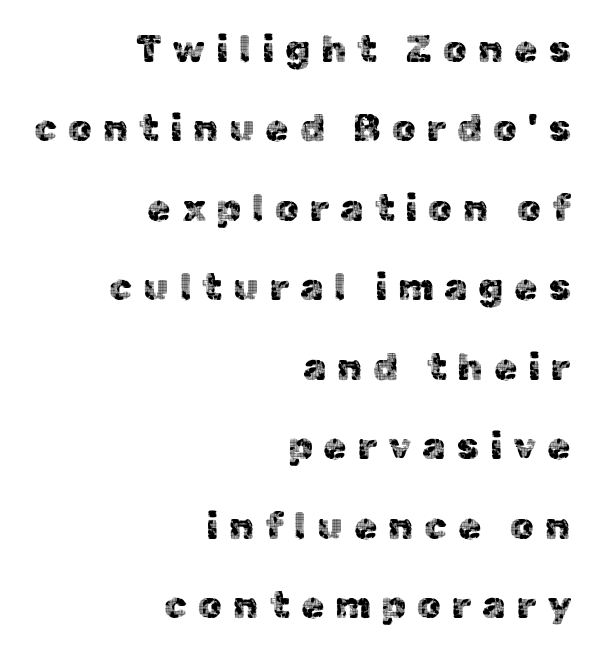
Q: Is the text italic (slanted)? A: No, it is upright.
Q: Is the typeface a serif or a sans-serif typeface? A: Sans-serif.
Q: Is the text underlined? A: No.
Q: How is the paragraph aligned? A: Right-aligned.
Q: Is the spacing between letters normal or unusually wide? A: Unusually wide.
Q: Is the spacing between lines tight, normal or loose? A: Loose.
Q: Width (condensed, normal, or wide)? A: Normal.
Q: x-height? A: Medium.
Q: Monospaced? A: No.
